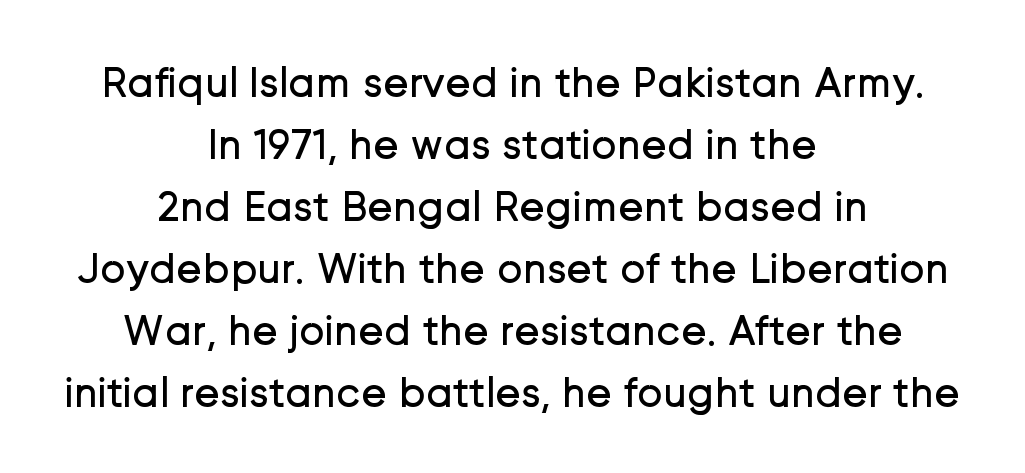
The image shows 43 px regular-weight sans-serif type, upright; set centered, normal line spacing (1.44x), normal letter spacing, not underlined; low stroke contrast and a medium x-height.
